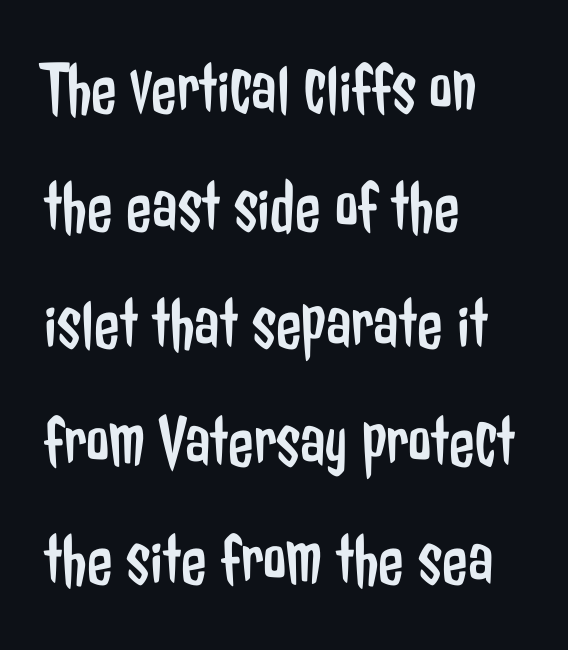
The image shows 74 px regular-weight, condensed sans-serif type, upright; set left-aligned, normal line spacing (1.59x), normal letter spacing, not underlined; low stroke contrast and a medium x-height.
